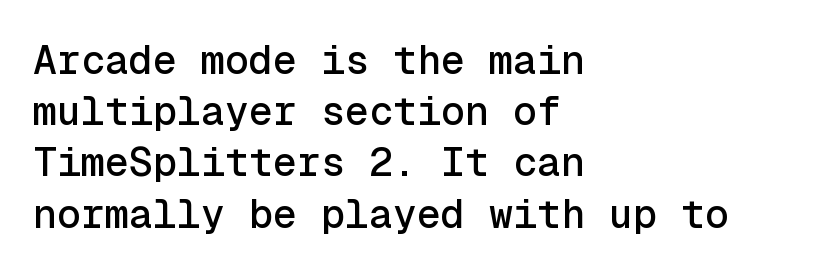
This sample uses plain, unmodified letter spacing. Posture: upright roman. The designer went with a sans here, leaving each stem footless. Evenly set lines give the paragraph a standard silhouette. Fixed-width glyphs throughout — classic coding-font behaviour. Caption: multi-line text, flush left, ragged right.
